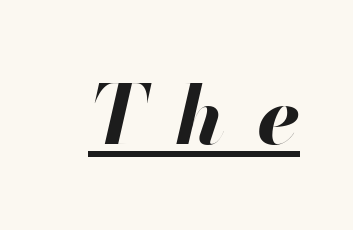
{"italic": "yes", "lean": "right", "slant_degrees": 13, "bold": "yes", "weight": "bold", "width": "normal", "stroke_contrast": "high", "x_height": "small", "monospaced": "no", "underline": "yes", "letter_spacing": "wide", "letter_spacing_em": 0.4, "glyph_px": 80}
